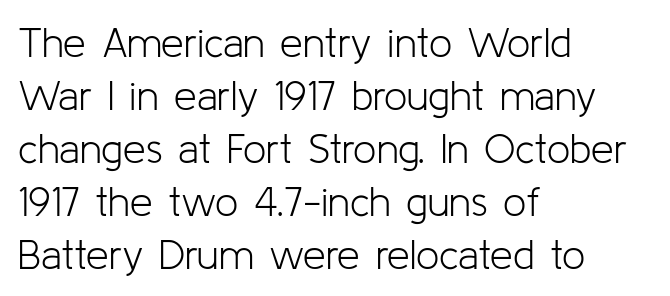
Q: Is the text bold? A: No.
Q: Is the text italic (slanted)? A: No, it is upright.
Q: Is the typeface a serif or a sans-serif typeface? A: Sans-serif.
Q: Is the text underlined? A: No.
Q: How is the paragraph aligned? A: Left-aligned.
Q: Is the spacing between letters normal or unusually wide? A: Normal.
Q: Is the spacing between lines tight, normal or loose? A: Normal.
Q: Width (condensed, normal, or wide)? A: Normal.
Q: Stroke contrast? A: Low.
Q: x-height? A: Medium.
Q: Monospaced? A: No.
